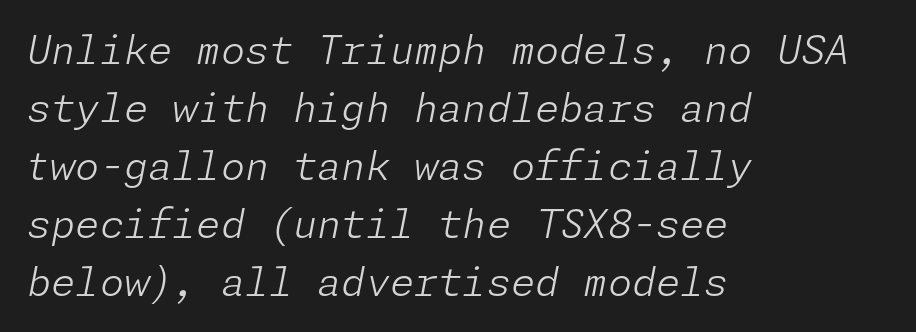
The image shows 39 px light type, italic (leaning right); set left-aligned, normal line spacing (1.49x), normal letter spacing, not underlined; low stroke contrast and a medium x-height.
